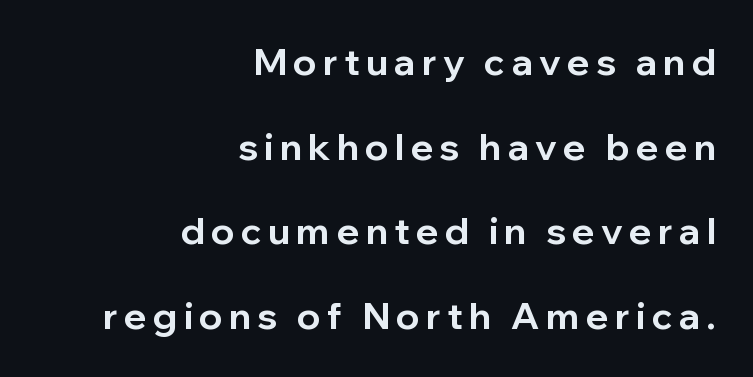
The image shows 37 px bold sans-serif type, upright; set right-aligned, loose line spacing (2.29x), not underlined; low stroke contrast and a medium x-height.
